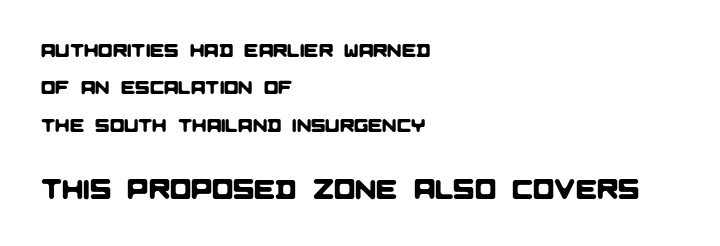
Q: Is the typeface a serif or a sans-serif typeface? A: Sans-serif.
Q: Is the text underlined? A: No.
Q: How is the paragraph aligned? A: Left-aligned.
Q: Is the spacing between letters normal or unusually wide? A: Normal.
Q: Is the spacing between lines tight, normal or loose? A: Loose.
Q: Which block of text is set in a larger size, the first (top) or the second (bottom)? A: The second (bottom) one.
Q: Width (condensed, normal, or wide)? A: Normal.
Q: Stroke contrast? A: Low.
Q: x-height? A: Large.
Q: Monospaced? A: No.
